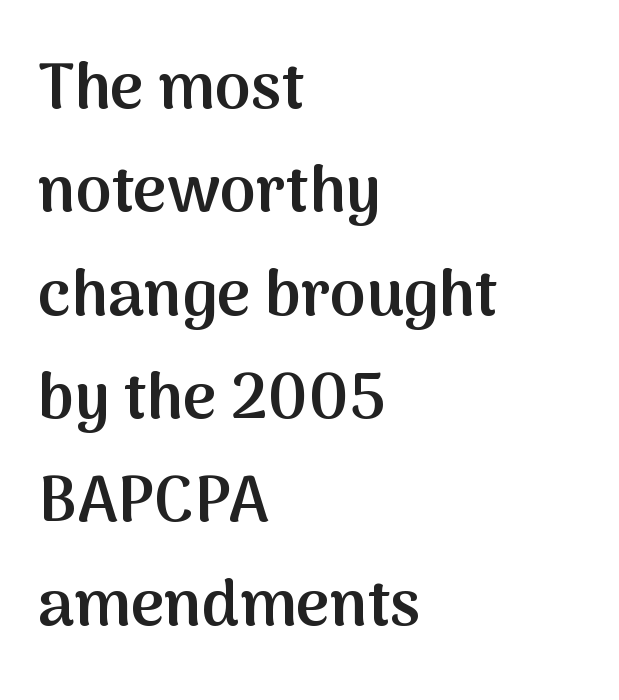
Typeset ragged right — the left edge is the straight one. Characters remain perfectly vertical along every line. Words float on clear page, feet unadorned. The text was rendered using a sans face with plain stroke endings. Students, observe: this is what conventionally led text looks like.
